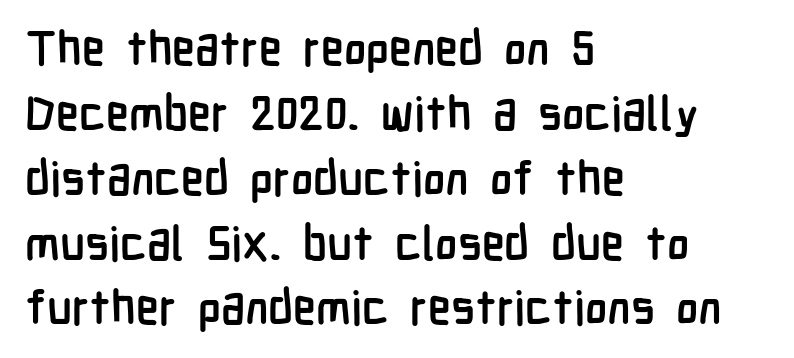
The image shows 47 px semibold, condensed sans-serif type, upright; set left-aligned, normal line spacing (1.38x), normal letter spacing, not underlined; low stroke contrast and a medium x-height.
